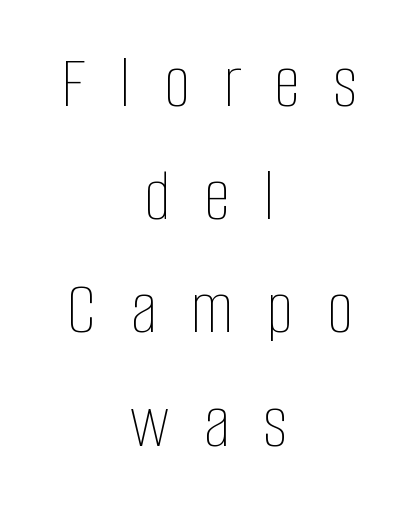
Q: Is the text bold? A: No.
Q: Is the text italic (slanted)? A: No, it is upright.
Q: Is the text underlined? A: No.
Q: How is the paragraph aligned? A: Centered.
Q: Is the spacing between letters normal or unusually wide? A: Unusually wide.
Q: Is the spacing between lines tight, normal or loose? A: Normal.
Q: Width (condensed, normal, or wide)? A: Condensed.
Q: Stroke contrast? A: Low.
Q: x-height? A: Large.
Q: Monospaced? A: No.
